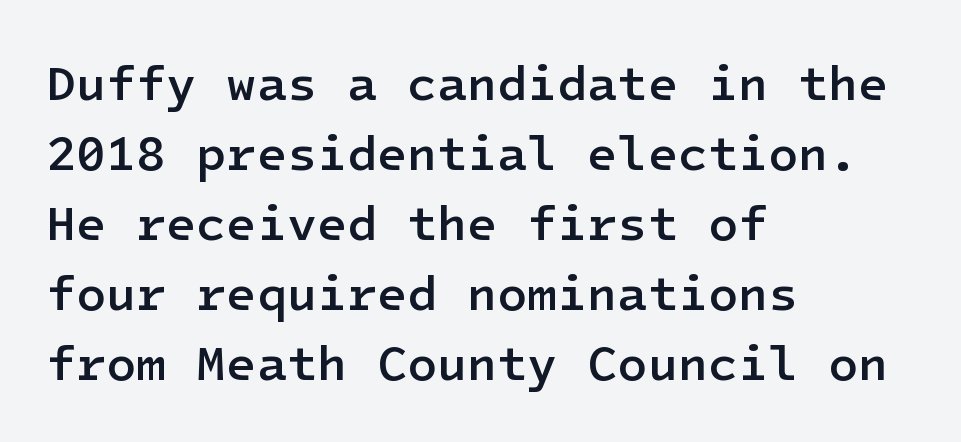
The lettering stays uniformly vertical, giving the passage a roman look. Reading down the column, the eye jumps a familiar distance to each next line. One-word summary of the alignment: left. A bit beefed up — I'd call it semibold rather than bold.
